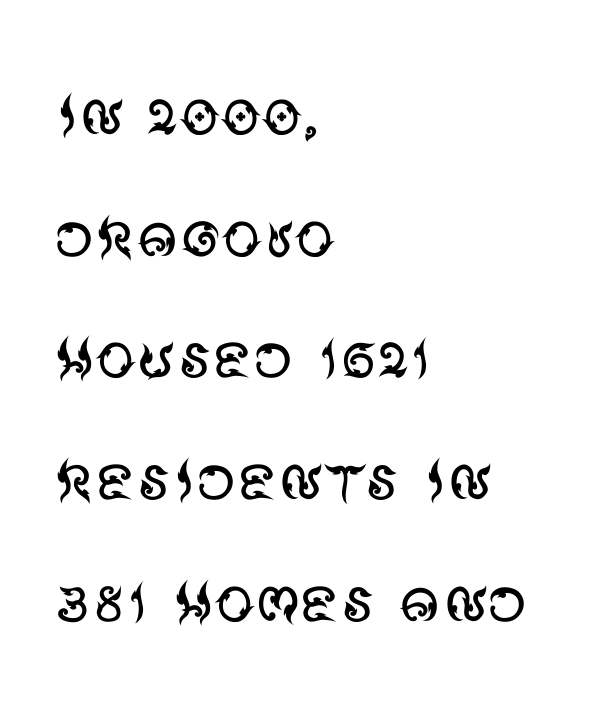
Q: Is the text bold? A: No.
Q: Is the text italic (slanted)? A: No, it is upright.
Q: Is the typeface a serif or a sans-serif typeface? A: Sans-serif.
Q: Is the text underlined? A: No.
Q: How is the paragraph aligned? A: Left-aligned.
Q: Is the spacing between letters normal or unusually wide? A: Normal.
Q: Is the spacing between lines tight, normal or loose? A: Normal.
Q: Width (condensed, normal, or wide)? A: Normal.
Q: Stroke contrast? A: Medium.
Q: x-height? A: Large.
Q: Monospaced? A: No.
